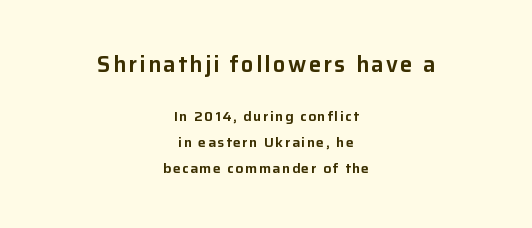
Q: Is the text italic (slanted)? A: No, it is upright.
Q: Is the text underlined? A: No.
Q: How is the paragraph aligned? A: Centered.
Q: Which block of text is set in a larger size, the first (top) or the second (bottom)? A: The first (top) one.
